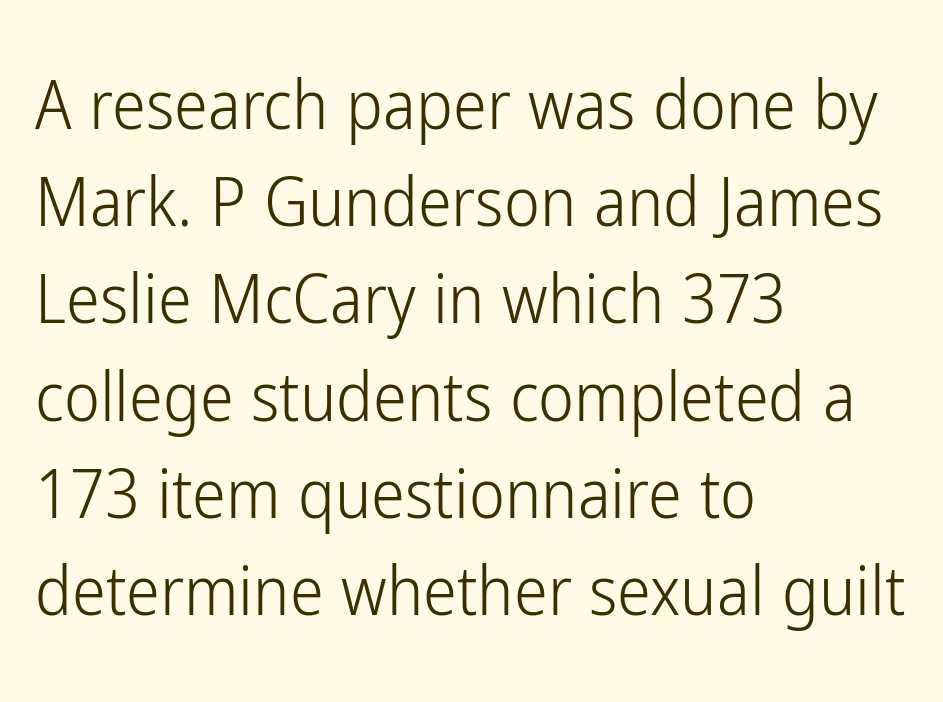
{"serif": "no", "italic": "no", "bold": "no", "weight": "light", "width": "condensed", "stroke_contrast": "low", "x_height": "medium", "monospaced": "no", "underline": "no", "align": "left", "line_spacing": "normal", "line_spacing_ratio": 1.43, "letter_spacing": "normal", "letter_spacing_em": 0.0, "glyph_px": 68}
